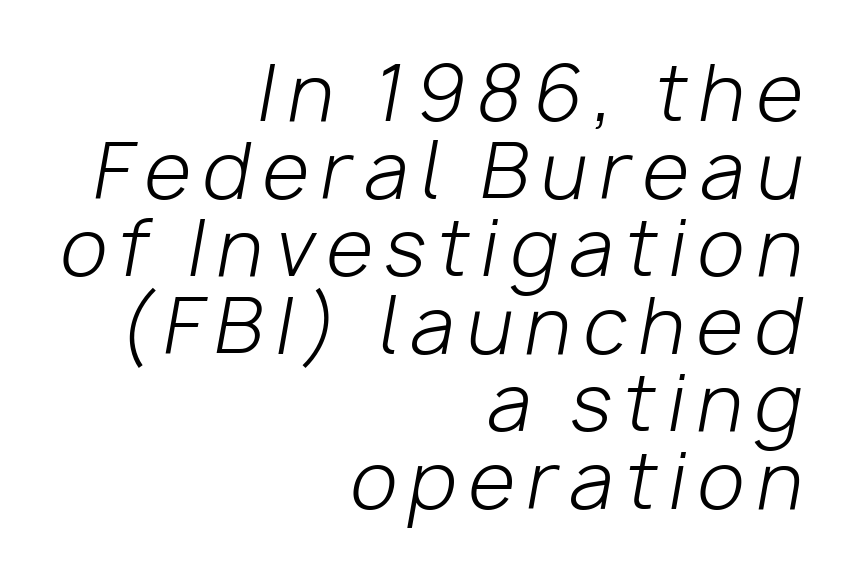
Q: Is the text bold? A: No.
Q: Is the text italic (slanted)? A: Yes, it leans right by about 10 degrees.
Q: Is the text underlined? A: No.
Q: How is the paragraph aligned? A: Right-aligned.
Q: Is the spacing between lines tight, normal or loose? A: Tight.
Q: Width (condensed, normal, or wide)? A: Normal.
Q: Stroke contrast? A: Low.
Q: x-height? A: Medium.
Q: Monospaced? A: No.
